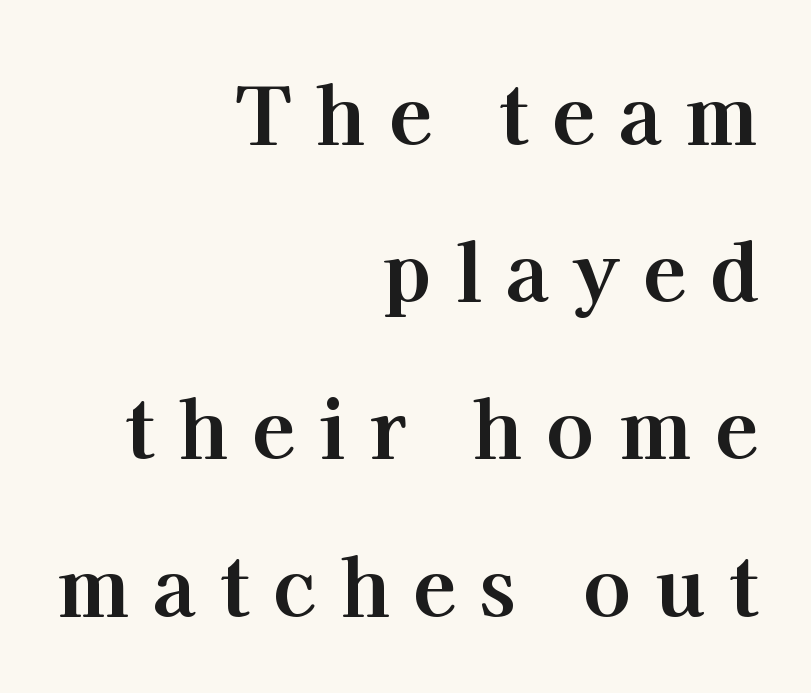
The image shows 79 px bold serif type, upright; set right-aligned, loose line spacing (1.99x), unusually wide letter spacing (+0.3 em), not underlined; high stroke contrast and a medium x-height.
